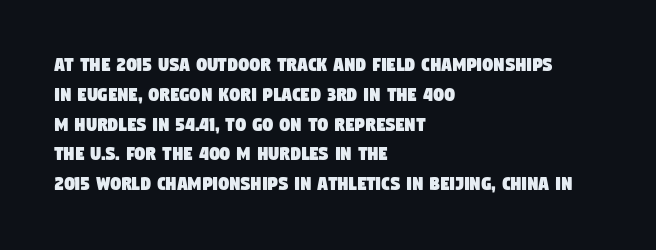
{"underline": "no", "align": "left", "line_spacing": "normal", "line_spacing_ratio": 1.42, "letter_spacing": "normal", "letter_spacing_em": 0.0, "glyph_px": 21}
